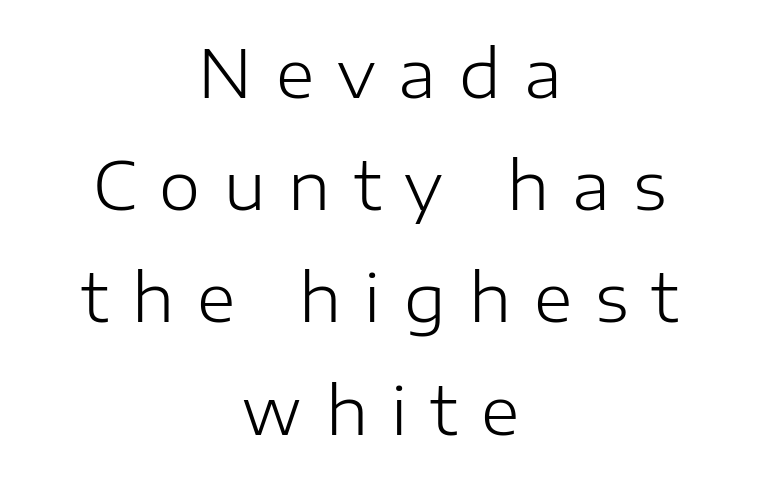
The rendering positions every line midway between the sides. Descenders hang freely into open space. The face used here is proportionally spaced, like ordinary book or web type. A typesetter would label this face a sans. Is this a heavy cut? Hardly; it is regular or lighter. Students, observe: this is what conventionally led text looks like.
